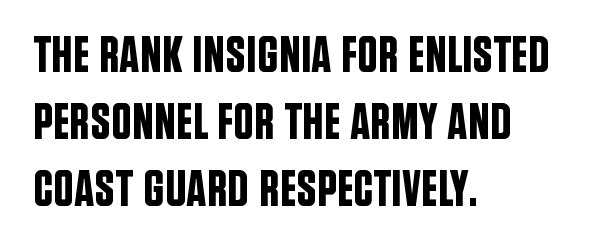
Q: Is the text italic (slanted)? A: No, it is upright.
Q: Is the typeface a serif or a sans-serif typeface? A: Sans-serif.
Q: Is the text underlined? A: No.
Q: How is the paragraph aligned? A: Left-aligned.
Q: Is the spacing between letters normal or unusually wide? A: Normal.
Q: Is the spacing between lines tight, normal or loose? A: Normal.
Q: Width (condensed, normal, or wide)? A: Condensed.
Q: Stroke contrast? A: Low.
Q: x-height? A: Large.
Q: Monospaced? A: No.
